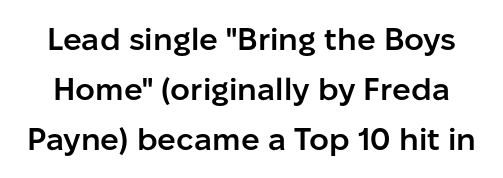
{"serif": "no", "italic": "no", "bold": "semi", "weight": "semibold", "width": "normal", "stroke_contrast": "low", "x_height": "medium", "monospaced": "no", "underline": "no", "line_spacing": "normal", "line_spacing_ratio": 1.61, "letter_spacing": "normal", "letter_spacing_em": 0.0, "glyph_px": 31}
